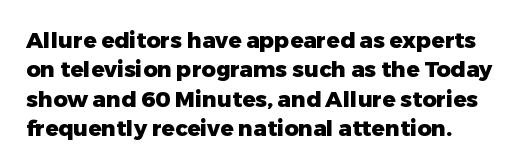
Q: Is the text bold? A: Yes.
Q: Is the text italic (slanted)? A: No, it is upright.
Q: Is the text underlined? A: No.
Q: Is the spacing between letters normal or unusually wide? A: Normal.
Q: Is the spacing between lines tight, normal or loose? A: Normal.
